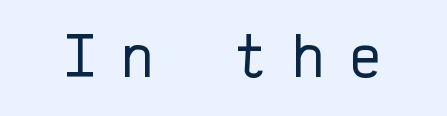
Q: Is the text bold? A: No.
Q: Is the text italic (slanted)? A: No, it is upright.
Q: Is the typeface a serif or a sans-serif typeface? A: Sans-serif.
Q: Is the text underlined? A: No.
Q: Is the spacing between letters normal or unusually wide? A: Unusually wide.
Q: Width (condensed, normal, or wide)? A: Normal.
Q: Stroke contrast? A: Low.
Q: x-height? A: Medium.
Q: Monospaced? A: Yes.
